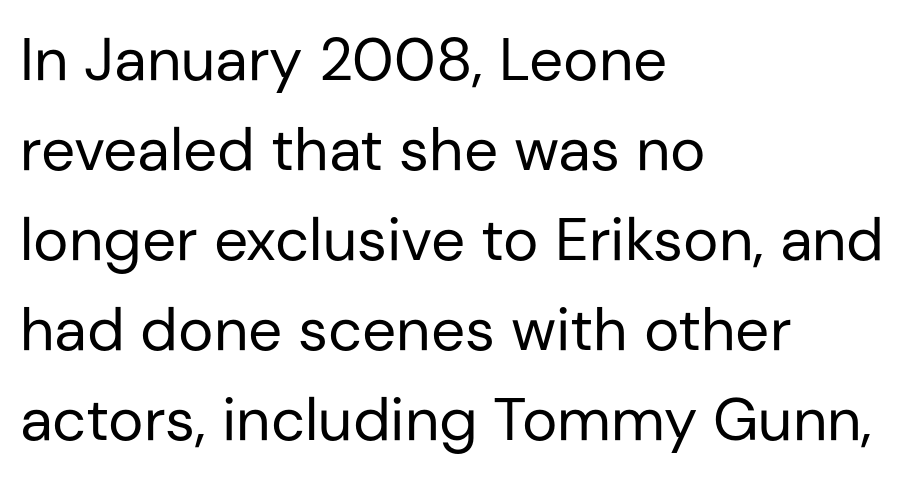
{"serif": "no", "italic": "no", "bold": "no", "weight": "regular", "width": "normal", "stroke_contrast": "low", "x_height": "medium", "monospaced": "no", "underline": "no", "align": "left", "line_spacing": "normal", "line_spacing_ratio": 1.5, "letter_spacing": "normal", "letter_spacing_em": 0.0, "glyph_px": 60}
